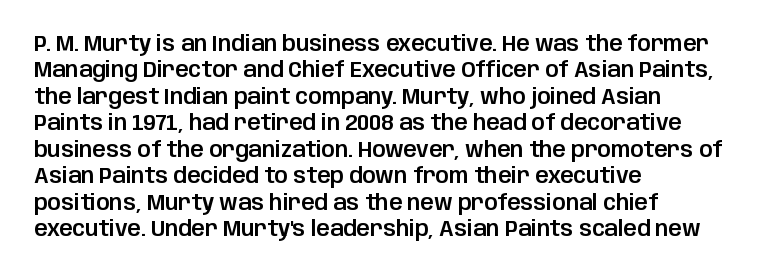
Is there much room between lines? A standard amount, neither cramped nor airy. The line texture is even and compact thanks to regular tracking. In terms of posture, this sample is upright. The paragraph has a hard left edge and a soft right edge. The strip under each line holds only bare page.
